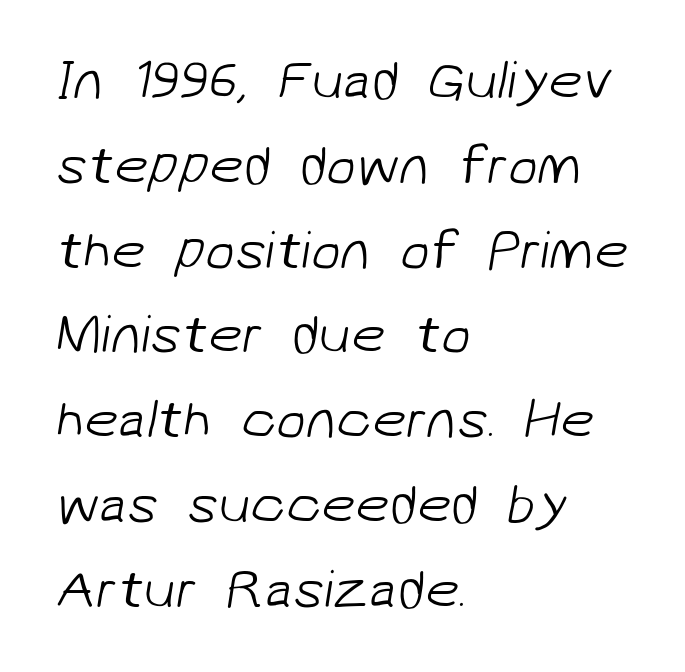
The image shows 54 px light sans-serif type; set left-aligned, normal line spacing (1.57x), normal letter spacing, not underlined; low stroke contrast and a medium x-height.
